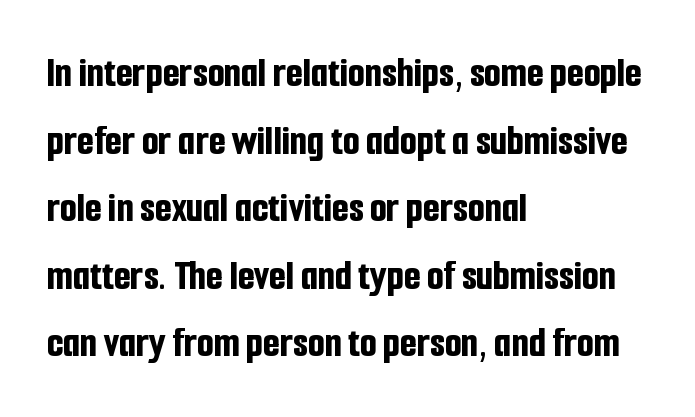
Q: Is the text bold? A: Yes.
Q: Is the text italic (slanted)? A: No, it is upright.
Q: Is the typeface a serif or a sans-serif typeface? A: Sans-serif.
Q: Is the text underlined? A: No.
Q: How is the paragraph aligned? A: Left-aligned.
Q: Is the spacing between letters normal or unusually wide? A: Normal.
Q: Is the spacing between lines tight, normal or loose? A: Normal.
Q: Width (condensed, normal, or wide)? A: Condensed.
Q: Stroke contrast? A: Low.
Q: x-height? A: Medium.
Q: Monospaced? A: No.
